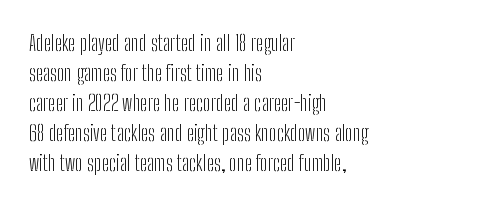
Reading down the column, the eye jumps a familiar distance to each next line. Left-aligned paragraph, ragged on the right. Check under the words: just untouched page. Nope, not italic — everything's standing straight.
